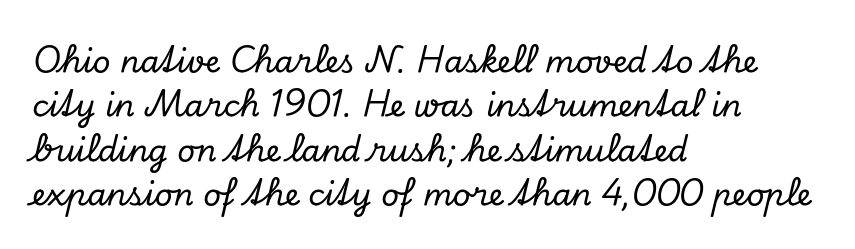
{"serif": "yes", "italic": "yes", "lean": "right", "slant_degrees": 13, "width": "normal", "stroke_contrast": "low", "x_height": "small", "monospaced": "no", "underline": "no", "align": "left", "line_spacing": "normal", "line_spacing_ratio": 1.43, "letter_spacing": "normal", "letter_spacing_em": 0.0, "glyph_px": 31}
